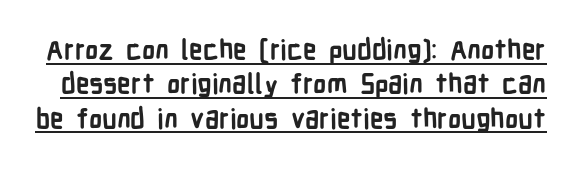
Q: Is the text bold? A: Yes.
Q: Is the text italic (slanted)? A: No, it is upright.
Q: Is the text underlined? A: Yes.
Q: Is the spacing between letters normal or unusually wide? A: Normal.
Q: Is the spacing between lines tight, normal or loose? A: Normal.
